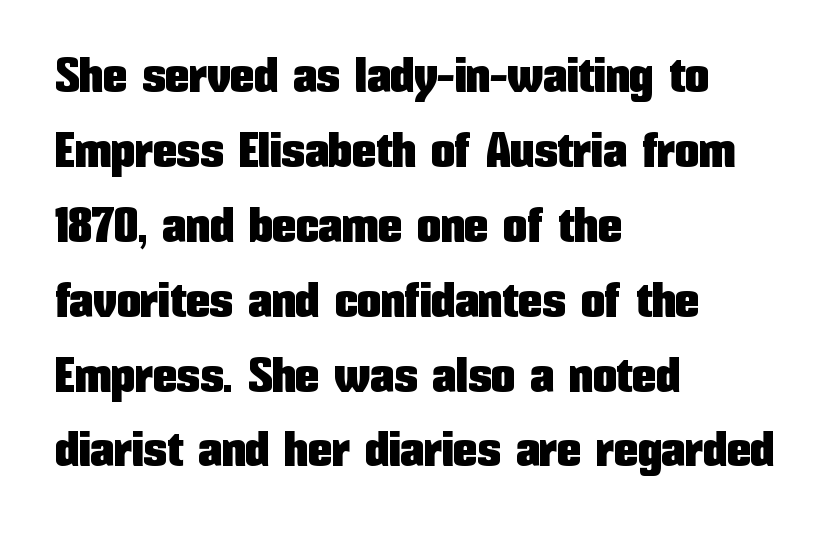
{"serif": "no", "italic": "no", "width": "condensed", "stroke_contrast": "low", "x_height": "medium", "monospaced": "no", "underline": "no", "align": "left", "line_spacing": "normal", "line_spacing_ratio": 1.56, "letter_spacing": "normal", "letter_spacing_em": 0.0, "glyph_px": 48}
